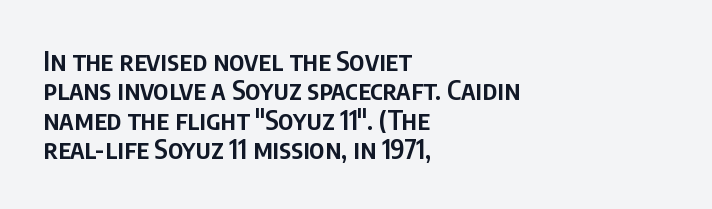
What stands out about the letter spacing? Nothing — it is the standard amount. A fair bit of extra ink — the face is semibold, not bold. When letters stand straight like this, we call the style roman or upright. Unmarked baselines from the first word to the last.
